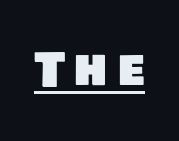
{"serif": "no", "width": "normal", "stroke_contrast": "low", "x_height": "large", "monospaced": "no", "underline": "yes", "letter_spacing": "wide", "letter_spacing_em": 0.22, "glyph_px": 46}
